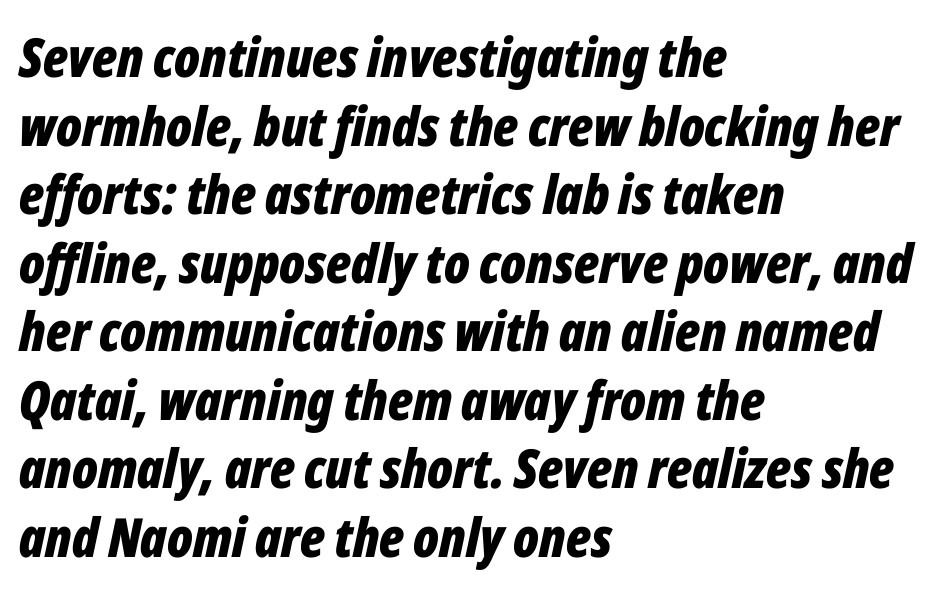
The image shows 54 px bold, condensed type, italic (leaning right); set left-aligned, normal line spacing (1.27x), normal letter spacing, not underlined; low stroke contrast and a medium x-height.
